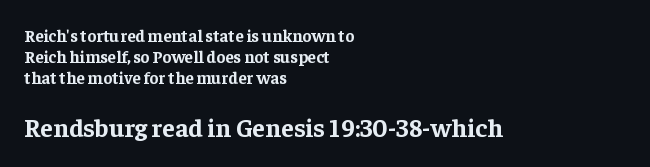
The image shows 26 px bold type, upright; set left-aligned, normal line spacing (1.25x), normal letter spacing, not underlined; the second (bottom) block is 1.53x larger.
